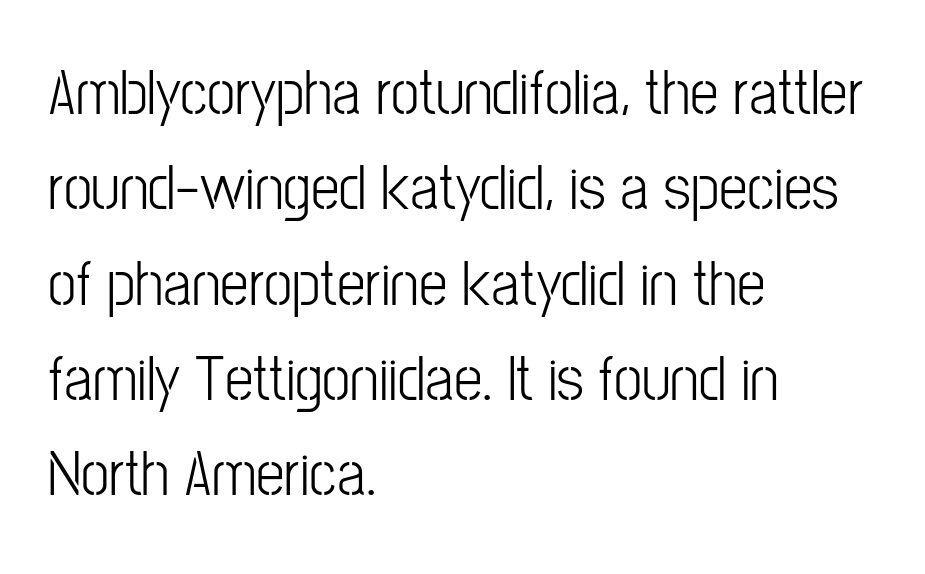
No heavy texture on the line: the type isn't bold. The typography opts for an upright posture over an oblique one. The characters display no serif detailing; their extremities are plain. Leading matches the norm, producing a regular column.
